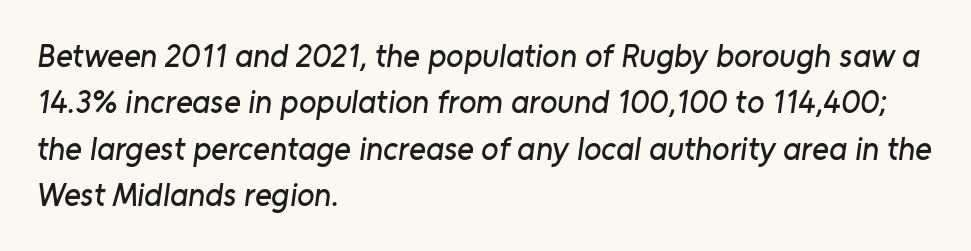
Does the copy run flush right? No — it runs flush left. Each row of text sits above clean, open space. This rendering employs a face without finishing strokes, i.e., a sans-serif. Tracking value appears to be zero — textbook default spacing. Does the leading feel generous? No, just average.
